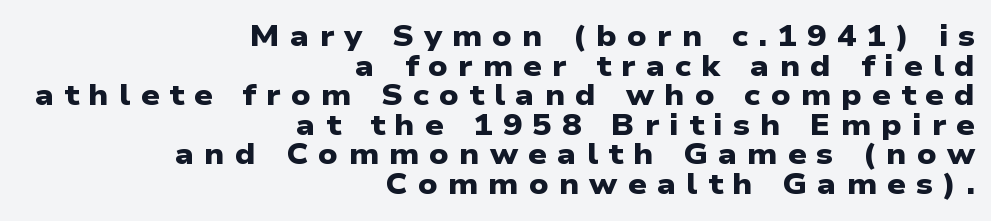
The image shows 29 px heavy, wide sans-serif type; set right-aligned, tight line spacing (1.02x), unusually wide letter spacing (+0.35 em), not underlined; low stroke contrast and a medium x-height.
